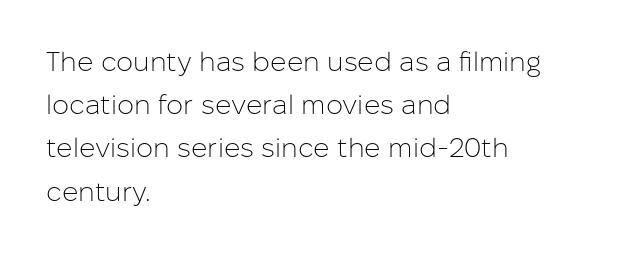
Posture: straight, roman, zero tilt. Notice how descenders clear the ascenders below comfortably — that's standard leading. Visually the block forms a straight wall on the left and a jagged coastline on the right. Descenders hang freely into open space. The type is set solid horizontally, with unmodified tracking. Heft: none added — not bold.
